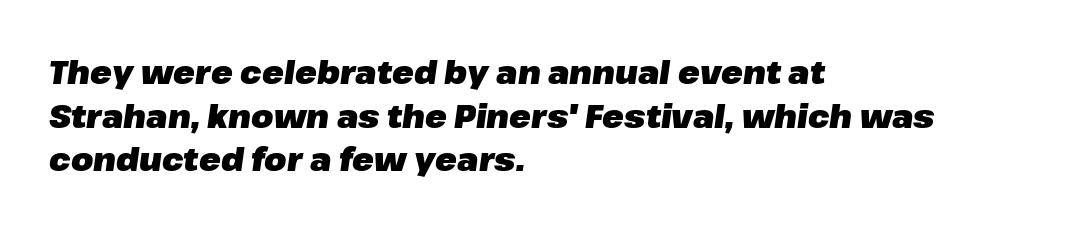
The image shows 32 px heavy type, italic (leaning right); set left-aligned, normal line spacing (1.36x), normal letter spacing, not underlined; low stroke contrast and a medium x-height.
